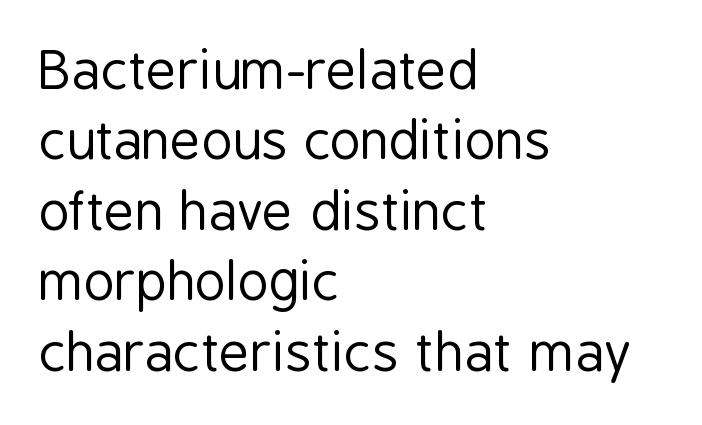
The image shows 53 px regular-weight, condensed sans-serif type, upright; set left-aligned, normal line spacing (1.33x), normal letter spacing, not underlined; low stroke contrast and a medium x-height.
